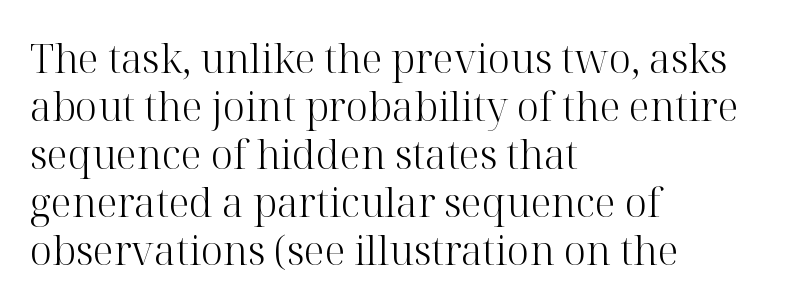
Q: Is the text bold? A: No.
Q: Is the text italic (slanted)? A: No, it is upright.
Q: Is the typeface a serif or a sans-serif typeface? A: Serif.
Q: Is the text underlined? A: No.
Q: How is the paragraph aligned? A: Left-aligned.
Q: Is the spacing between letters normal or unusually wide? A: Normal.
Q: Width (condensed, normal, or wide)? A: Normal.
Q: Stroke contrast? A: High.
Q: x-height? A: Medium.
Q: Monospaced? A: No.
